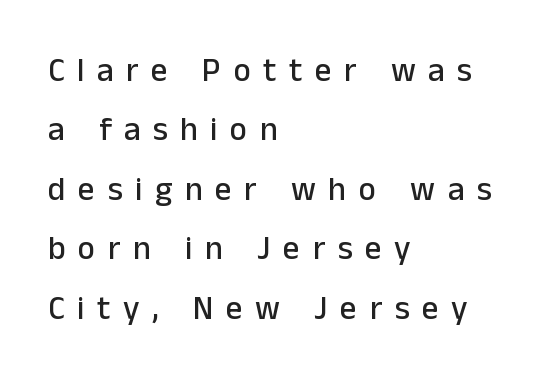
Q: Is the text italic (slanted)? A: No, it is upright.
Q: Is the typeface a serif or a sans-serif typeface? A: Sans-serif.
Q: Is the text underlined? A: No.
Q: How is the paragraph aligned? A: Left-aligned.
Q: Is the spacing between letters normal or unusually wide? A: Unusually wide.
Q: Width (condensed, normal, or wide)? A: Normal.
Q: Stroke contrast? A: Low.
Q: x-height? A: Medium.
Q: Monospaced? A: No.
